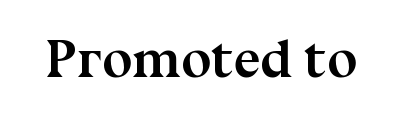
The image shows 54 px semibold serif type, upright; set normal letter spacing, not underlined; medium stroke contrast and a medium x-height.
